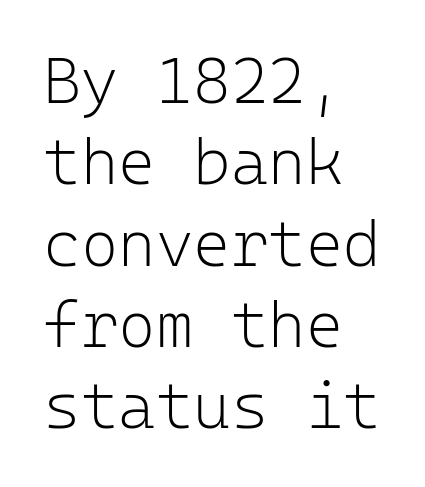
The image shows 64 px light sans-serif type, upright, monospaced; set left-aligned, normal line spacing (1.27x), normal letter spacing, not underlined; low stroke contrast and a medium x-height.
